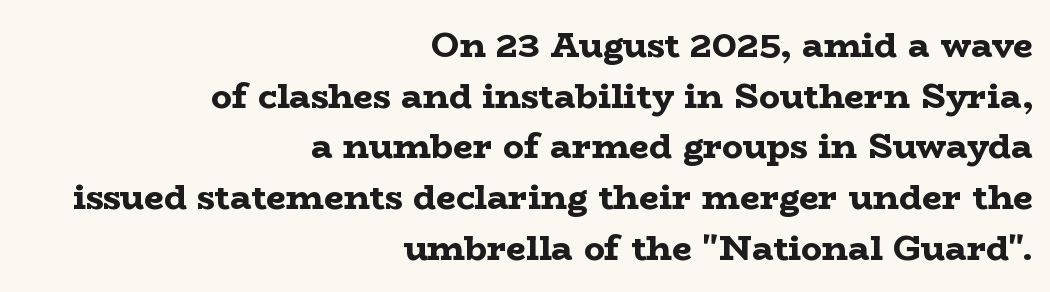
The image shows 35 px bold, wide serif type, upright; set right-aligned, normal line spacing (1.45x), normal letter spacing, not underlined; low stroke contrast and a medium x-height.
